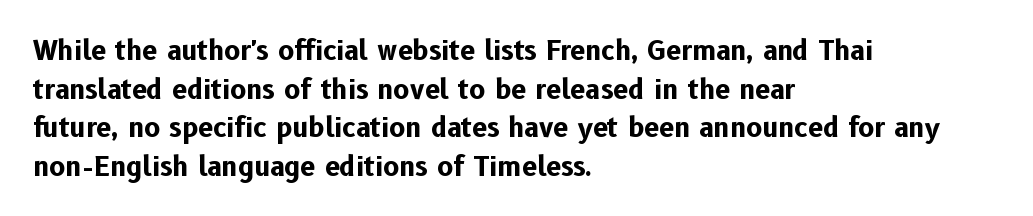
The image shows 27 px bold type, upright; set left-aligned, normal line spacing (1.43x), normal letter spacing, not underlined.
